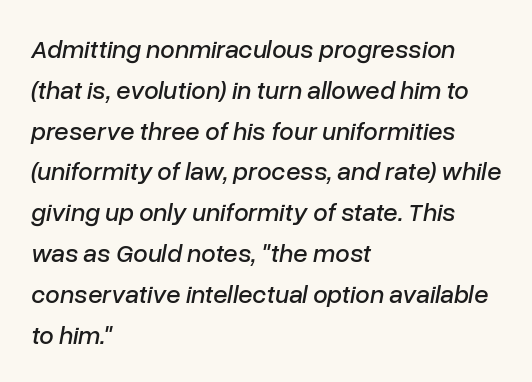
{"italic": "yes", "lean": "right", "slant_degrees": 10, "underline": "no", "align": "left", "line_spacing": "normal", "line_spacing_ratio": 1.57, "letter_spacing": "normal", "letter_spacing_em": 0.0, "glyph_px": 26}
